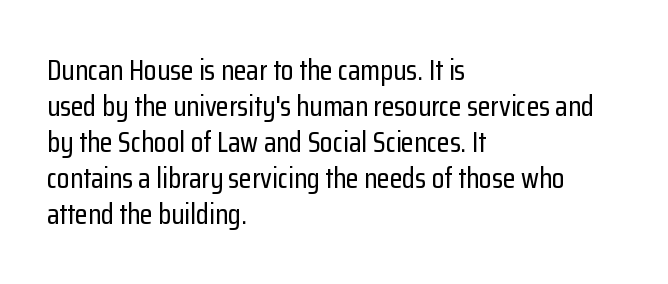
{"serif": "no", "italic": "no", "width": "condensed", "stroke_contrast": "low", "x_height": "medium", "monospaced": "no", "underline": "no", "align": "left", "line_spacing_ratio": 1.24, "letter_spacing": "normal", "letter_spacing_em": 0.0, "glyph_px": 29}
